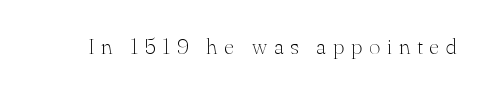
Q: Is the text bold? A: No.
Q: Is the text italic (slanted)? A: No, it is upright.
Q: Is the text underlined? A: No.
Q: Is the spacing between letters normal or unusually wide? A: Unusually wide.
